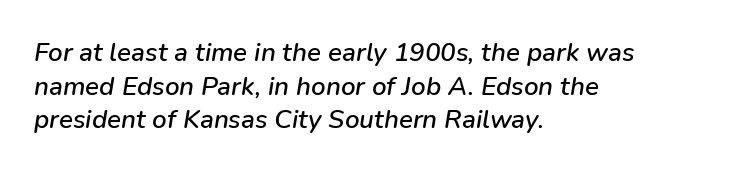
The rendering keeps characters at their native spacing. The space between consecutive lines is moderate. This sample uses an oblique cut, with every glyph tilted off the vertical. A bare baseline throughout the passage.
